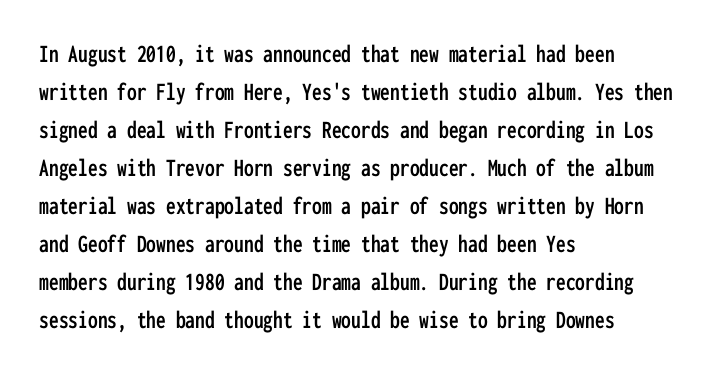
Q: Is the text italic (slanted)? A: No, it is upright.
Q: Is the text underlined? A: No.
Q: How is the paragraph aligned? A: Left-aligned.
Q: Is the spacing between letters normal or unusually wide? A: Normal.
Q: Is the spacing between lines tight, normal or loose? A: Normal.
